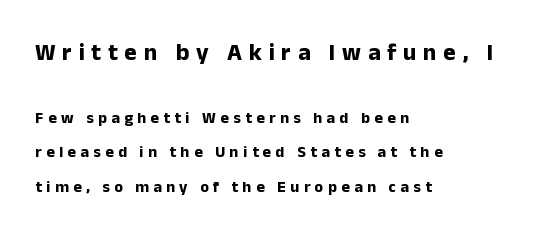
The image shows 24 px bold type, upright; set left-aligned, loose line spacing (2.15x), unusually wide letter spacing (+0.28 em), not underlined; the first (top) block is 1.5x larger.
